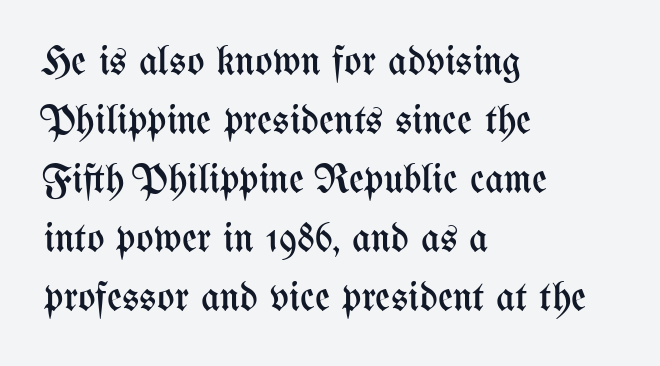
Q: Is the text bold? A: No.
Q: Is the text italic (slanted)? A: No, it is upright.
Q: Is the text underlined? A: No.
Q: How is the paragraph aligned? A: Left-aligned.
Q: Is the spacing between letters normal or unusually wide? A: Normal.
Q: Is the spacing between lines tight, normal or loose? A: Normal.
Q: Width (condensed, normal, or wide)? A: Condensed.
Q: Stroke contrast? A: Medium.
Q: x-height? A: Medium.
Q: Monospaced? A: No.
